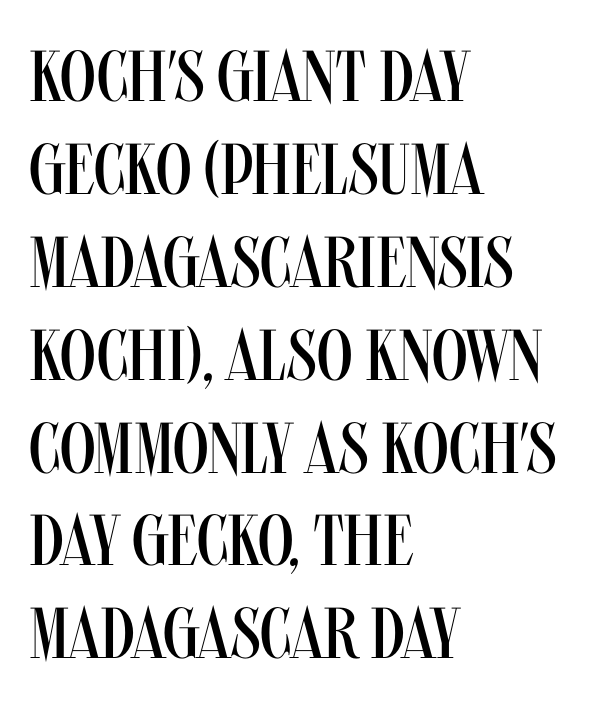
Honestly, the row spacing looks completely unremarkable. Character widths vary here, with narrow letters taking less room than wide ones. Glyph-to-glyph distance matches everyday printed text. Rule under the text: the space is simply empty. Nope, not italic — everything's standing straight. Line starts are locked; line ends wander.
